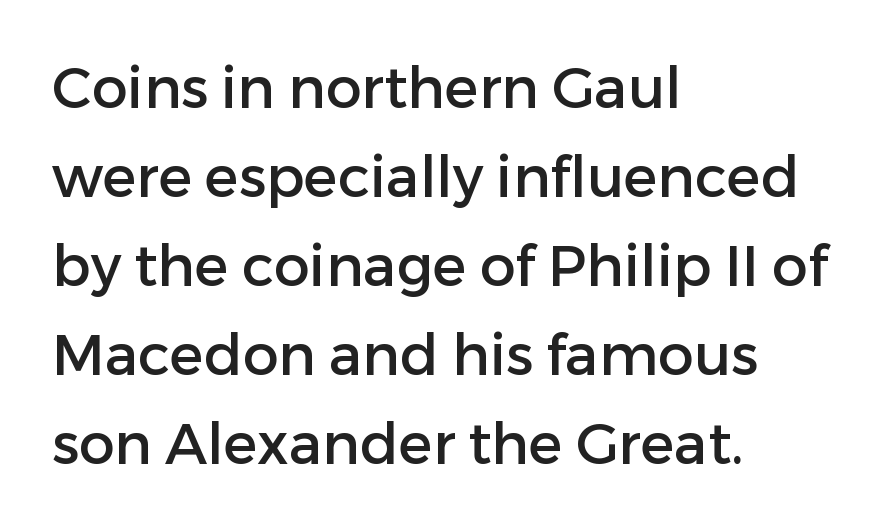
Nope, not italic — everything's standing straight. The letters sit at their default tracking, neither squeezed nor spread. The paragraph has a hard left edge and a soft right edge. A typesetter would call this leading conventional body-copy spacing.
